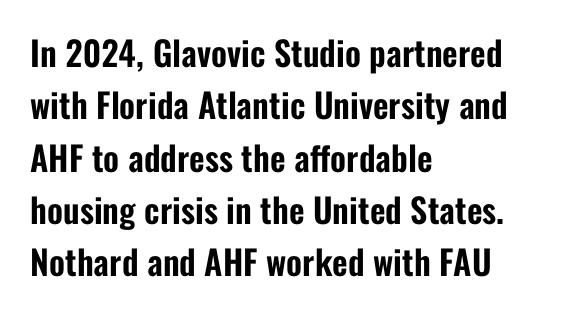
{"serif": "no", "italic": "no", "width": "condensed", "stroke_contrast": "low", "x_height": "medium", "monospaced": "no", "underline": "no", "align": "left", "line_spacing": "normal", "line_spacing_ratio": 1.54, "letter_spacing": "normal", "letter_spacing_em": 0.0, "glyph_px": 34}
